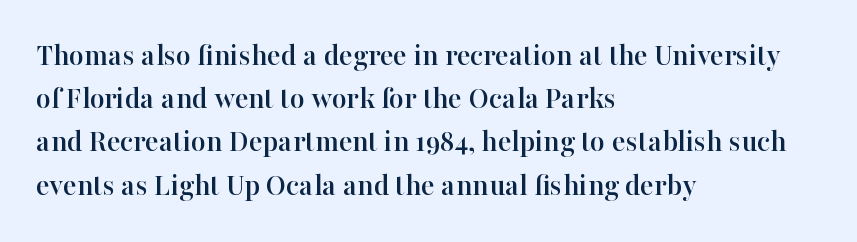
The image shows 32 px serif type, upright; set left-aligned, normal line spacing (1.35x), normal letter spacing, not underlined; high stroke contrast and a medium x-height.
